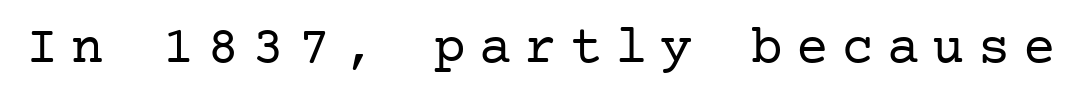
Q: Is the text bold? A: No.
Q: Is the text italic (slanted)? A: No, it is upright.
Q: Is the typeface a serif or a sans-serif typeface? A: Serif.
Q: Is the text underlined? A: No.
Q: Is the spacing between letters normal or unusually wide? A: Unusually wide.
Q: Width (condensed, normal, or wide)? A: Normal.
Q: Stroke contrast? A: Low.
Q: x-height? A: Medium.
